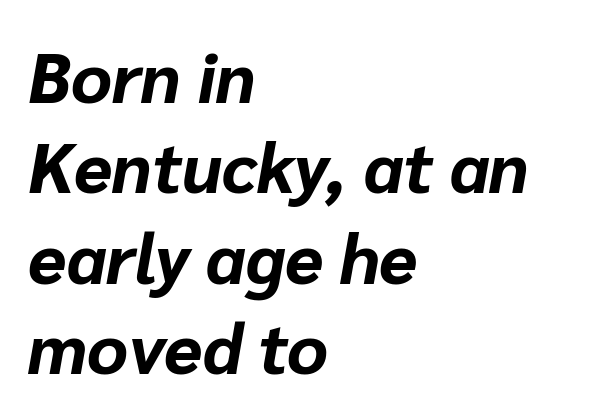
The image shows 70 px bold type, italic (leaning right); set left-aligned, normal line spacing (1.29x), normal letter spacing, not underlined; low stroke contrast and a medium x-height.
